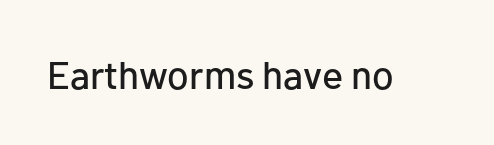
Vertical strokes here are truly vertical. Type without underlining. Here the designer chose a conventional face with non-uniform glyph widths. Font category for this specimen: sans-serif.
